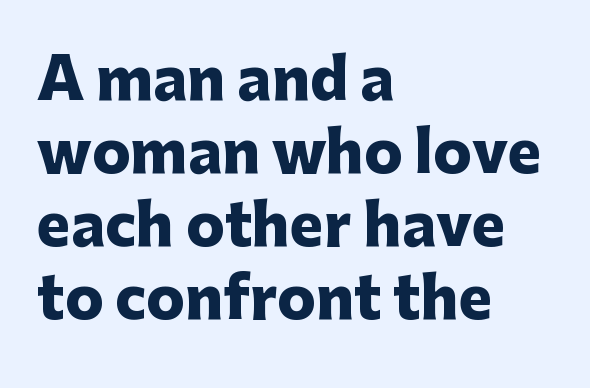
The typography opts for an upright posture over an oblique one. Spacing verdict: proportional, widths tailored to each character. Casual observation: everything's shoved over to the left. Normally led — the rows are evenly, conventionally spaced.
